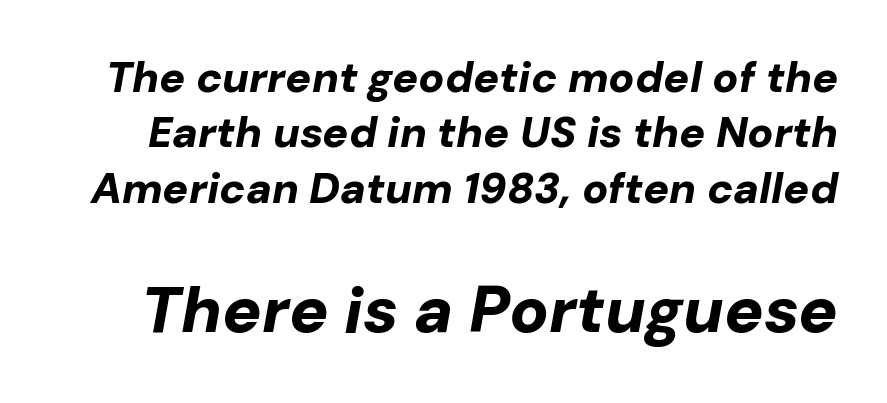
The image shows 65 px bold type, italic (leaning right); set normal line spacing (1.29x), normal letter spacing, not underlined; the second (bottom) block is 1.51x larger; low stroke contrast and a medium x-height.
